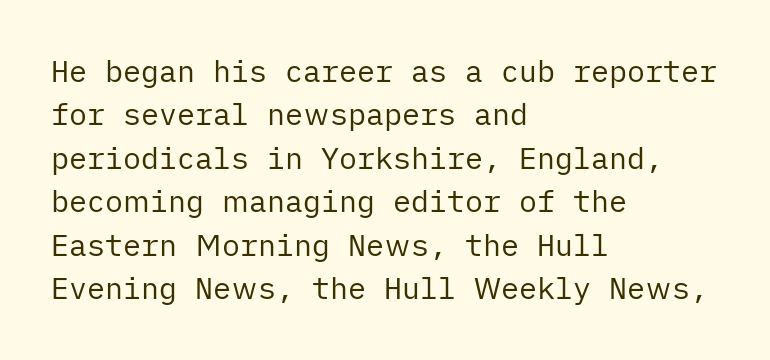
Q: Is the text bold? A: No.
Q: Is the text italic (slanted)? A: No, it is upright.
Q: Is the typeface a serif or a sans-serif typeface? A: Sans-serif.
Q: Is the text underlined? A: No.
Q: How is the paragraph aligned? A: Left-aligned.
Q: Is the spacing between letters normal or unusually wide? A: Normal.
Q: Is the spacing between lines tight, normal or loose? A: Normal.
Q: Width (condensed, normal, or wide)? A: Normal.
Q: Stroke contrast? A: Low.
Q: x-height? A: Medium.
